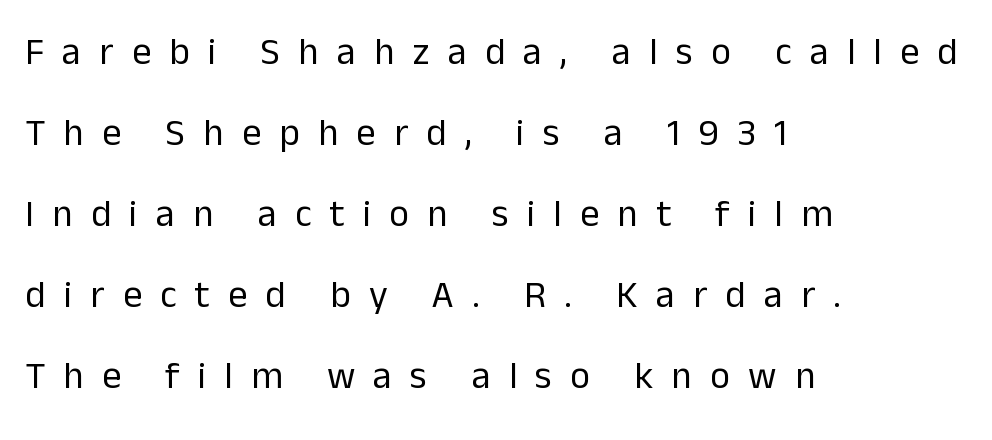
These lines are rendered in a variable-pitch font. Font category for this specimen: sans-serif. Between one letter and the next there's a generous, obvious gap. The lettering holds an erect, upright posture throughout. If you measured baseline to baseline, you'd find a long distance. The gap between lines stays unmarked.
